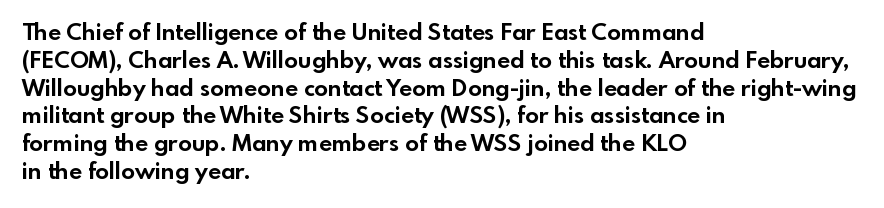
Short and long lines alike share a common starting point at left. Unlike italic type, these characters show no tilt at all. The passage shown is emphatically bold. The face used here is rendered with its standard letterfit. The space beneath each line is pristine and unruled.
